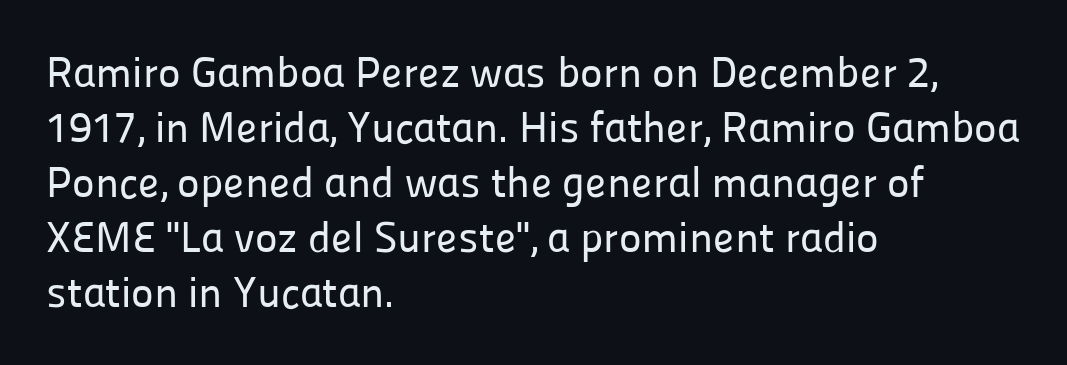
Q: Is the text italic (slanted)? A: No, it is upright.
Q: Is the typeface a serif or a sans-serif typeface? A: Sans-serif.
Q: Is the text underlined? A: No.
Q: How is the paragraph aligned? A: Left-aligned.
Q: Is the spacing between letters normal or unusually wide? A: Normal.
Q: Is the spacing between lines tight, normal or loose? A: Normal.
Q: Width (condensed, normal, or wide)? A: Normal.
Q: Stroke contrast? A: Low.
Q: x-height? A: Medium.
Q: Monospaced? A: No.
